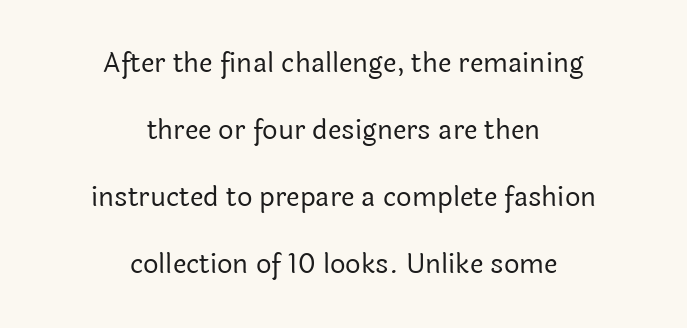
{"italic": "no", "bold": "no", "underline": "no", "align": "center", "line_spacing": "loose", "line_spacing_ratio": 2.48, "letter_spacing": "normal", "letter_spacing_em": 0.0, "glyph_px": 27}
